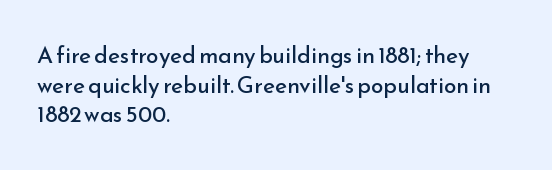
The image shows 23 px text type, upright; set left-aligned, normal line spacing (1.29x), normal letter spacing, not underlined.
